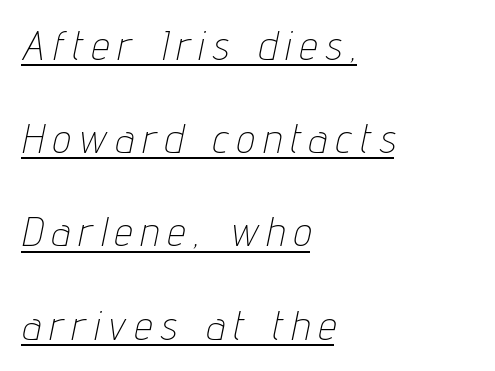
A great deal of white space separates one row of letters from the next. Line beginnings align vertically; line endings do not. Would a proofreader flag this as italicized? Yes. This sample uses expanded letter spacing, leaving extra air between glyphs.
